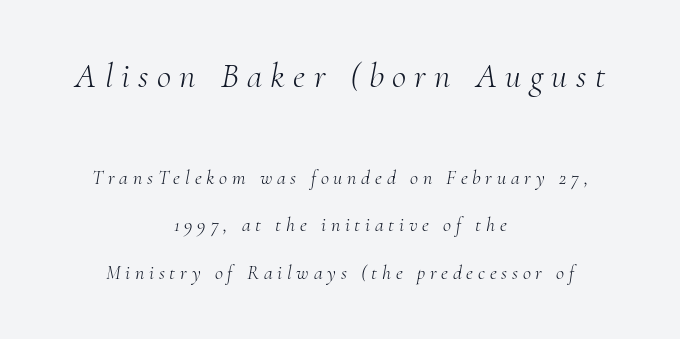
Slanted lettering throughout. In this sample the first text group is rendered at the bigger scale. A light-to-regular cut is what we see here. A centered setting, common on invitations and titles, is used for this passage. How would I describe the line gaps? Wide and relaxed. The passage shown is typeset with a serif family.
